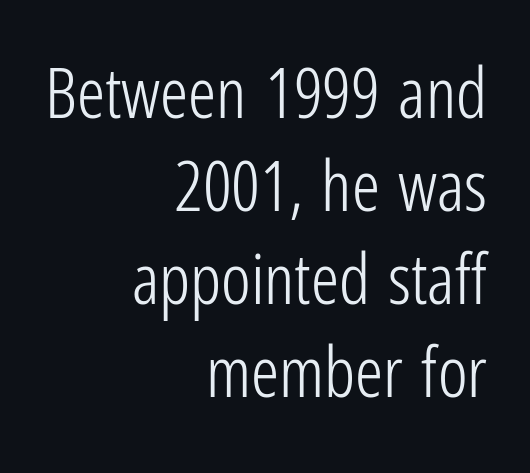
The image shows 70 px light, condensed sans-serif type, upright; set right-aligned, normal line spacing (1.33x), normal letter spacing, not underlined; low stroke contrast and a medium x-height.
